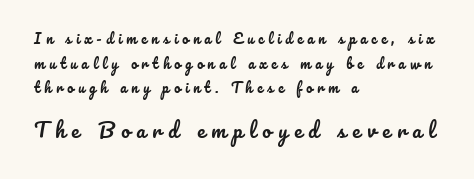
{"underline": "no", "align": "left", "line_spacing_ratio": 1.76, "letter_spacing": "wide", "letter_spacing_em": 0.33, "larger_block": "second", "size_ratio": 1.43, "glyph_px": 20}
